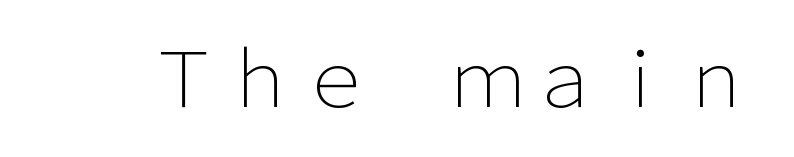
Q: Is the text bold? A: No.
Q: Is the text italic (slanted)? A: No, it is upright.
Q: Is the typeface a serif or a sans-serif typeface? A: Sans-serif.
Q: Is the text underlined? A: No.
Q: Is the spacing between letters normal or unusually wide? A: Normal.
Q: Width (condensed, normal, or wide)? A: Normal.
Q: Stroke contrast? A: Low.
Q: x-height? A: Medium.
Q: Monospaced? A: No.
